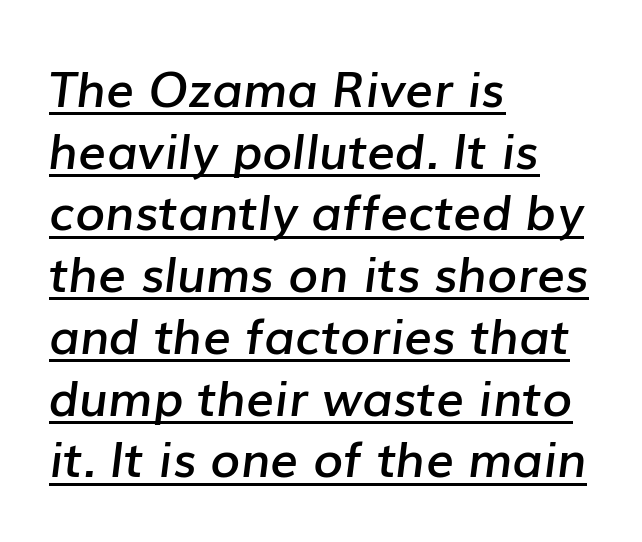
{"italic": "yes", "lean": "right", "slant_degrees": 7, "bold": "semi", "weight": "semibold", "width": "normal", "stroke_contrast": "low", "x_height": "medium", "monospaced": "no", "underline": "yes", "align": "left", "line_spacing": "normal", "line_spacing_ratio": 1.26, "letter_spacing": "normal", "letter_spacing_em": 0.0, "glyph_px": 49}
